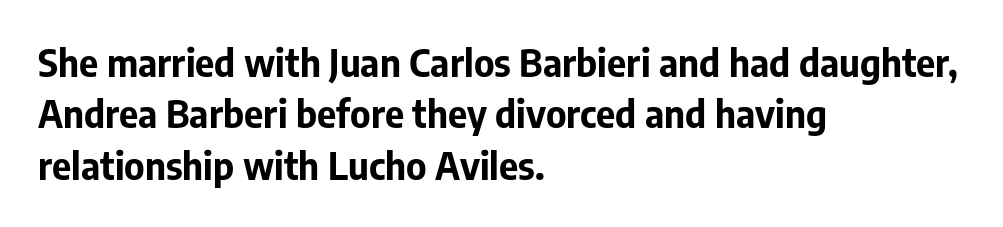
{"serif": "no", "italic": "no", "bold": "yes", "weight": "bold", "width": "normal", "stroke_contrast": "low", "x_height": "medium", "monospaced": "no", "underline": "no", "align": "left", "line_spacing": "normal", "line_spacing_ratio": 1.39, "letter_spacing": "normal", "letter_spacing_em": 0.0, "glyph_px": 37}
